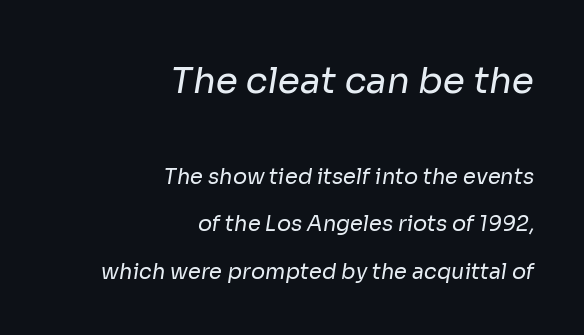
{"serif": "no", "bold": "no", "weight": "regular", "width": "normal", "stroke_contrast": "low", "x_height": "medium", "monospaced": "no", "underline": "no", "align": "right", "line_spacing": "loose", "line_spacing_ratio": 2.24, "letter_spacing": "normal", "letter_spacing_em": 0.0, "larger_block": "first", "size_ratio": 1.71, "glyph_px": 36}
